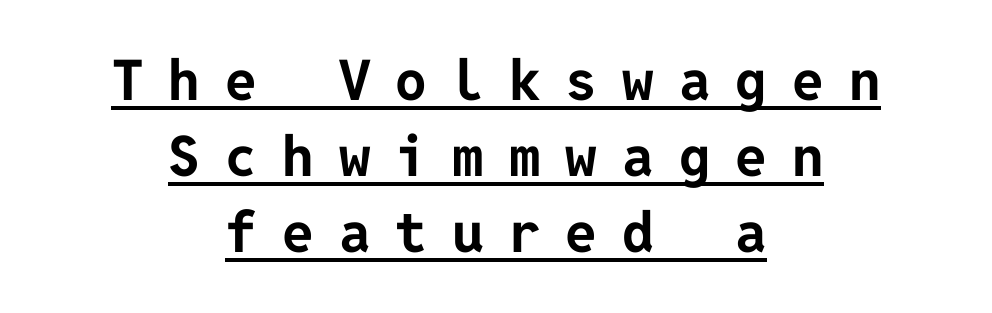
{"serif": "no", "italic": "no", "bold": "yes", "weight": "bold", "width": "normal", "stroke_contrast": "low", "x_height": "medium", "underline": "yes", "align": "center", "line_spacing": "normal", "line_spacing_ratio": 1.36, "letter_spacing": "wide", "letter_spacing_em": 0.45, "glyph_px": 56}
